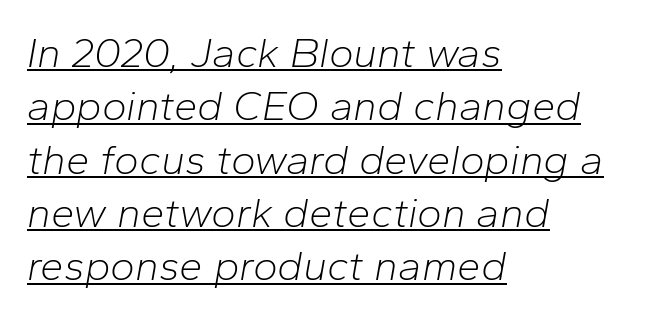
These lines are rendered in a variable-pitch font. These lines were composed using italics. Counters stay open thanks to moderate or lighter strokes. Characters follow at the spacing the type designer built in.
